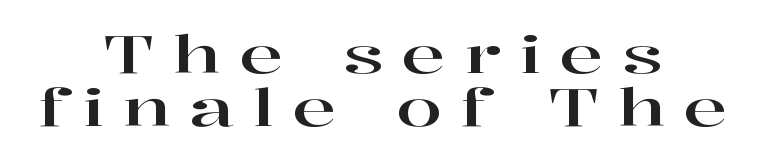
Character widths vary here, with narrow letters taking less room than wide ones. What stands out about the letter spacing? Its width — letters are far apart. You could barely slide anything between these rows. Centered paragraph, ragged on both sides. This is roman type, the default non-slanted kind. The characters display serif detailing at their extremities.
